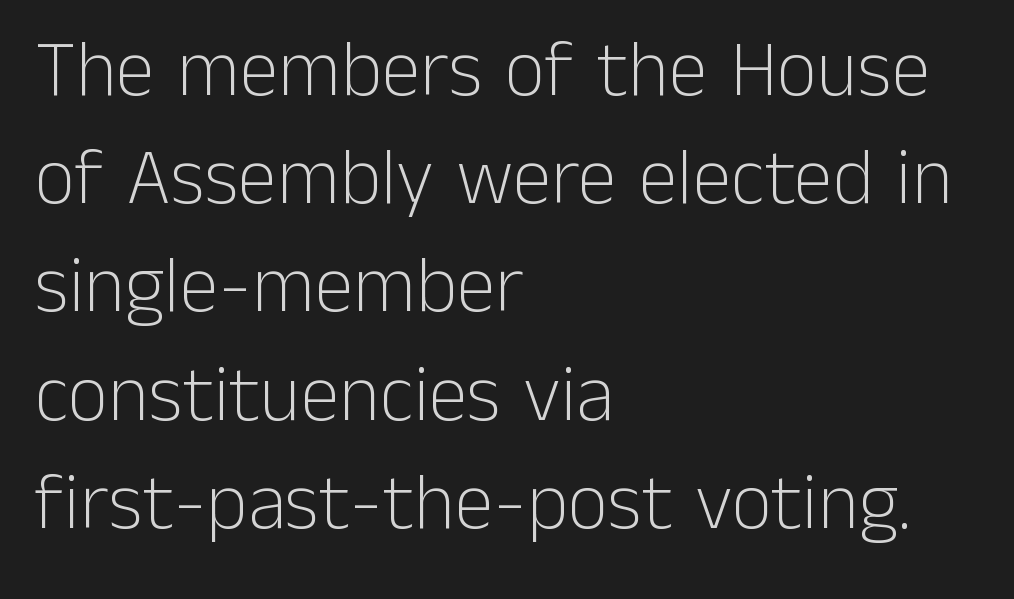
The image shows 79 px light sans-serif type, upright; set left-aligned, normal line spacing (1.37x), normal letter spacing, not underlined; low stroke contrast and a medium x-height.
